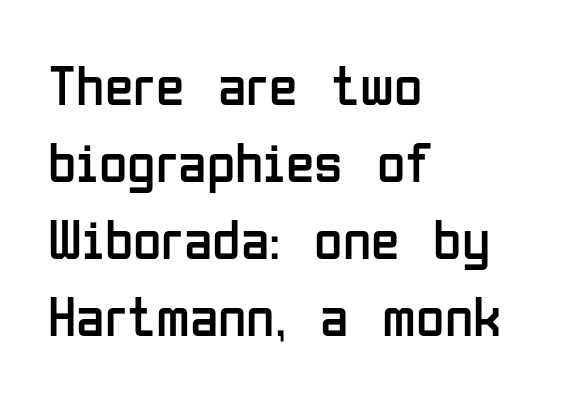
Q: Is the text bold? A: No.
Q: Is the text italic (slanted)? A: No, it is upright.
Q: Is the typeface a serif or a sans-serif typeface? A: Sans-serif.
Q: Is the text underlined? A: No.
Q: How is the paragraph aligned? A: Left-aligned.
Q: Is the spacing between letters normal or unusually wide? A: Normal.
Q: Is the spacing between lines tight, normal or loose? A: Normal.
Q: Width (condensed, normal, or wide)? A: Condensed.
Q: Stroke contrast? A: Low.
Q: x-height? A: Medium.
Q: Monospaced? A: No.
